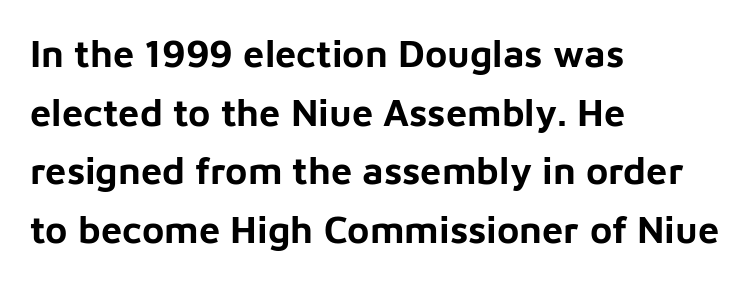
Q: Is the text bold? A: Yes.
Q: Is the text italic (slanted)? A: No, it is upright.
Q: Is the typeface a serif or a sans-serif typeface? A: Sans-serif.
Q: Is the text underlined? A: No.
Q: How is the paragraph aligned? A: Left-aligned.
Q: Is the spacing between letters normal or unusually wide? A: Normal.
Q: Is the spacing between lines tight, normal or loose? A: Normal.
Q: Width (condensed, normal, or wide)? A: Normal.
Q: Stroke contrast? A: Low.
Q: x-height? A: Medium.
Q: Monospaced? A: No.
